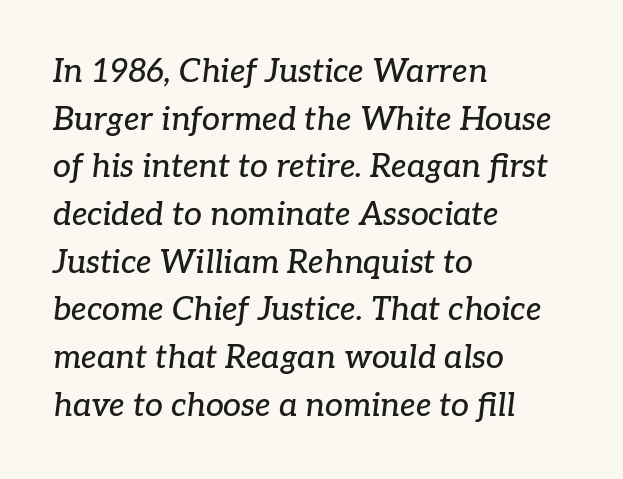
Q: Is the text italic (slanted)? A: Yes, it leans right by about 7 degrees.
Q: Is the typeface a serif or a sans-serif typeface? A: Serif.
Q: Is the text underlined? A: No.
Q: How is the paragraph aligned? A: Left-aligned.
Q: Is the spacing between letters normal or unusually wide? A: Normal.
Q: Is the spacing between lines tight, normal or loose? A: Normal.
Q: Width (condensed, normal, or wide)? A: Normal.
Q: Stroke contrast? A: Low.
Q: x-height? A: Medium.
Q: Monospaced? A: No.
